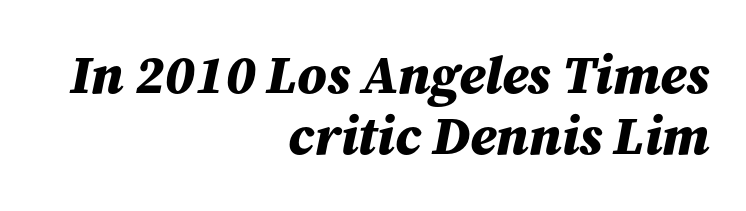
The image shows 54 px bold type, italic (leaning right); set right-aligned, tight line spacing (1.13x), normal letter spacing, not underlined; medium stroke contrast and a medium x-height.
